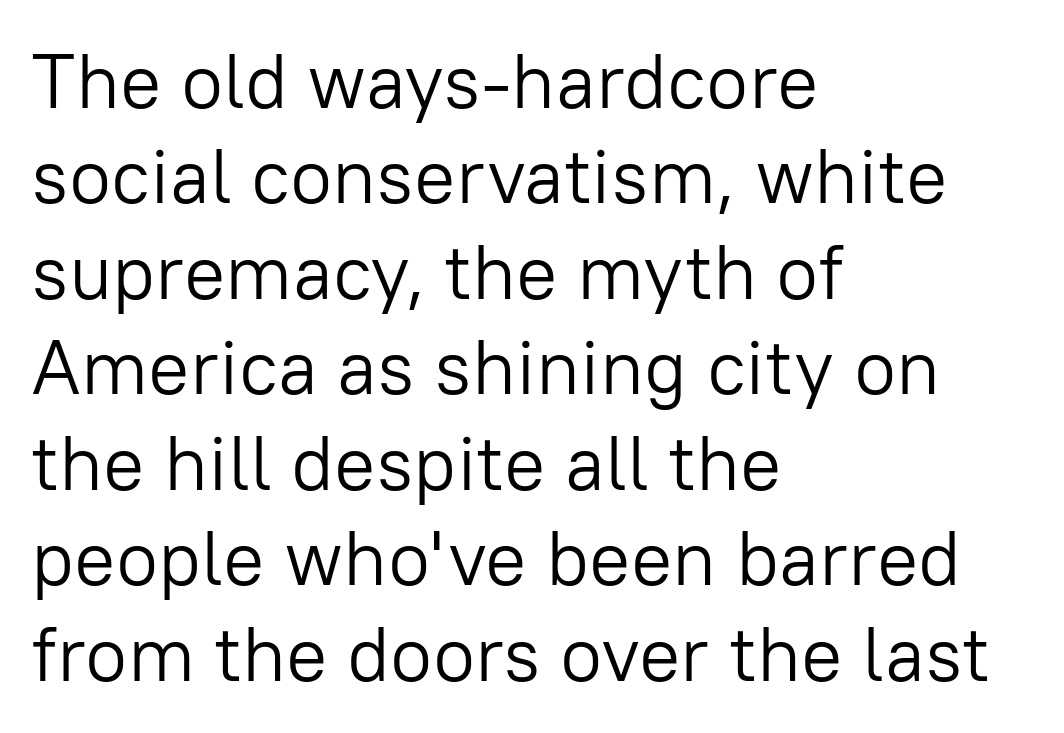
Observe the ordinary spacing: letters are neighbours, not strangers. Typeset ragged right — the left edge is the straight one. You could not count columns in this text — the font is proportionally spaced. Check where the strokes stop: nothing finishes them off — pure sans. Style check: upright.
